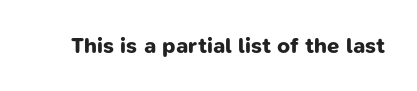
{"bold": "yes", "underline": "no", "letter_spacing": "normal", "letter_spacing_em": 0.0, "glyph_px": 22}
